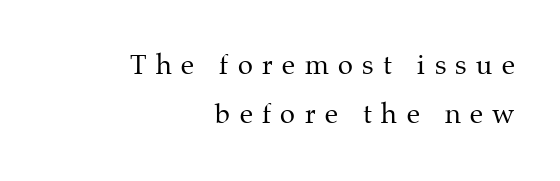
Q: Is the text bold? A: No.
Q: Is the text italic (slanted)? A: No, it is upright.
Q: Is the text underlined? A: No.
Q: How is the paragraph aligned? A: Right-aligned.
Q: Is the spacing between letters normal or unusually wide? A: Unusually wide.
